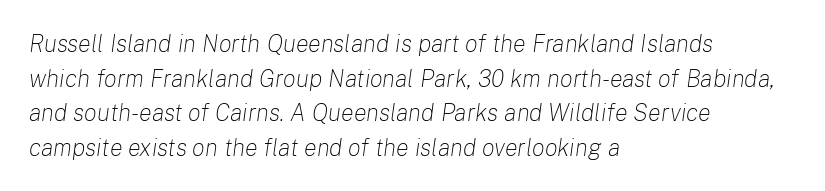
The image shows 24 px text type, italic (leaning right); set left-aligned, normal line spacing (1.44x), normal letter spacing, not underlined.
